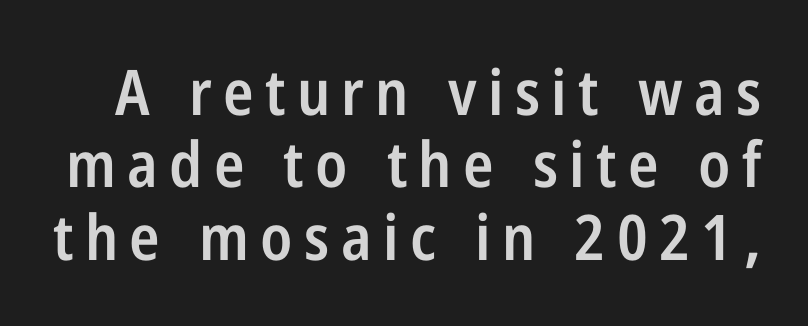
Q: Is the text bold? A: Semi-bold.
Q: Is the text italic (slanted)? A: No, it is upright.
Q: Is the typeface a serif or a sans-serif typeface? A: Sans-serif.
Q: Is the text underlined? A: No.
Q: Is the spacing between lines tight, normal or loose? A: Tight.
Q: Width (condensed, normal, or wide)? A: Condensed.
Q: Stroke contrast? A: Low.
Q: x-height? A: Medium.
Q: Monospaced? A: No.
